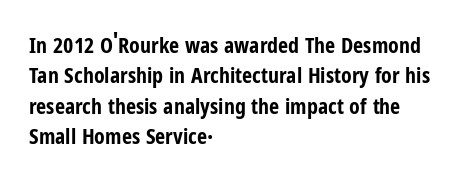
The paragraph shown leans on its left margin. The glyphs have the mass of a bold cut. How are the letters spaced? Ordinarily, with no added tracking. This sample uses an upright cut, with every glyph sitting square on the baseline.
